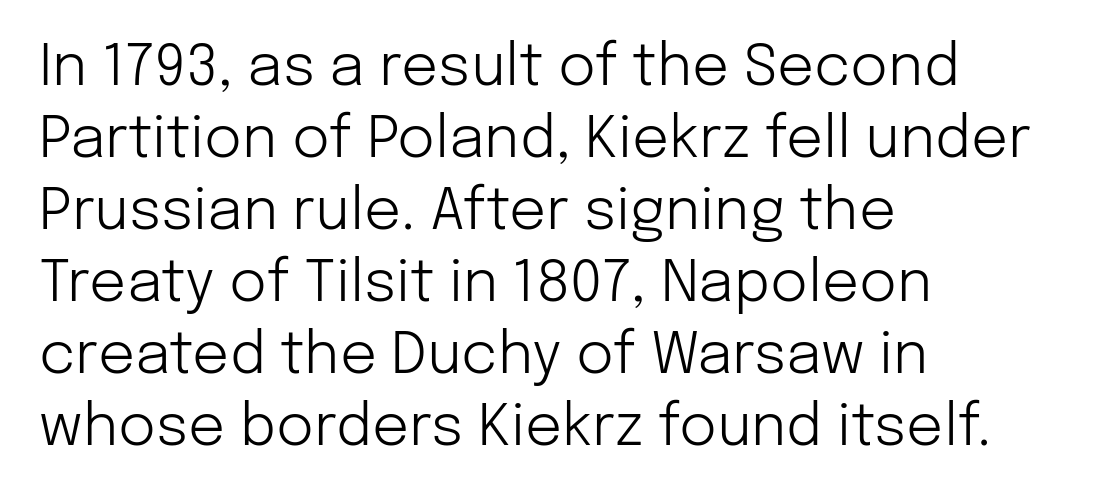
The letters advance in unequal steps, a hallmark of proportional type. The type sits square on the baseline with zero lean. Counters stay open thanks to moderate or lighter strokes. Casual observation: everything's shoved over to the left.
